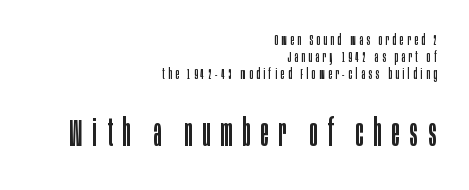
{"serif": "no", "italic": "no", "bold": "no", "weight": "regular", "width": "condensed", "stroke_contrast": "low", "x_height": "large", "monospaced": "no", "underline": "no", "align": "right", "line_spacing": "tight", "line_spacing_ratio": 1.15, "letter_spacing": "wide", "letter_spacing_em": 0.26, "larger_block": "second", "size_ratio": 2.53, "glyph_px": 38}
